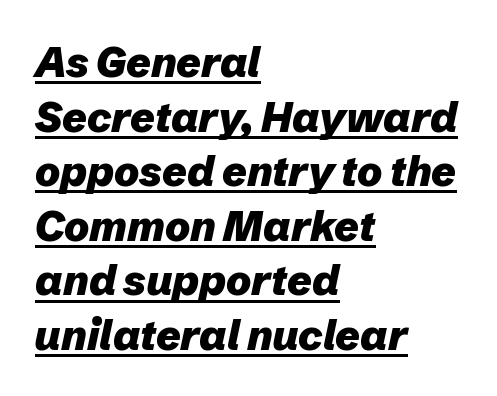
If you measured baseline to baseline, you'd find a middling distance. There is no visible air inserted between adjacent glyphs. What decoration does the sample have? An underline. Which margin do the lines hug? The left one — the right edge is uneven. Varying glyph widths throughout — classic text-font behaviour. Caption: bold face, heavy strokes.
